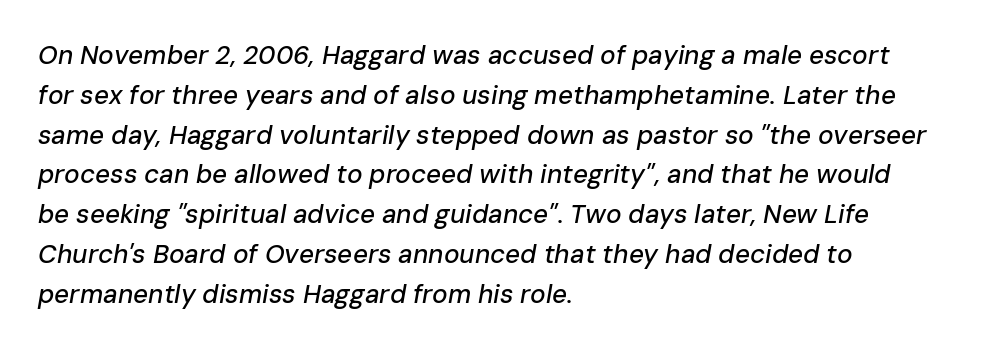
The image shows 26 px text type, italic (leaning right); set left-aligned, normal line spacing (1.53x), normal letter spacing, not underlined.
